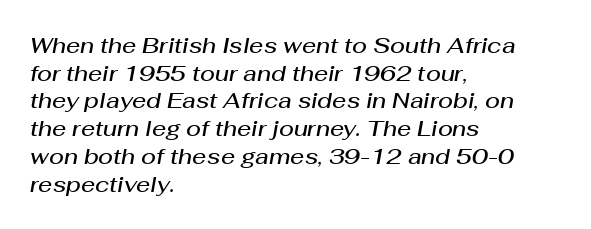
Q: Is the text bold? A: Semi-bold.
Q: Is the text italic (slanted)? A: Yes, it leans right by about 10 degrees.
Q: Is the text underlined? A: No.
Q: How is the paragraph aligned? A: Left-aligned.
Q: Is the spacing between letters normal or unusually wide? A: Normal.
Q: Is the spacing between lines tight, normal or loose? A: Normal.
